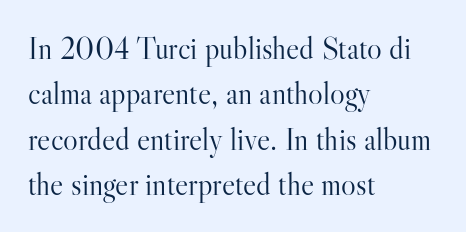
The image shows 31 px light serif type, upright; set left-aligned, normal line spacing (1.46x), normal letter spacing, not underlined; high stroke contrast and a small x-height.
